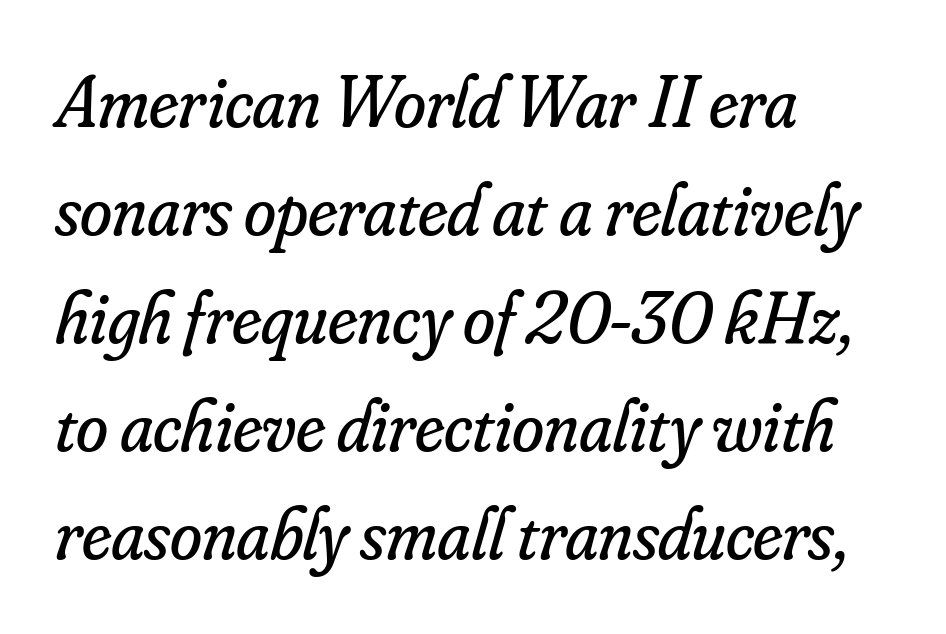
The image shows 73 px regular-weight serif type, italic (leaning right); set left-aligned, normal line spacing (1.48x), normal letter spacing, not underlined; low stroke contrast and a small x-height.
